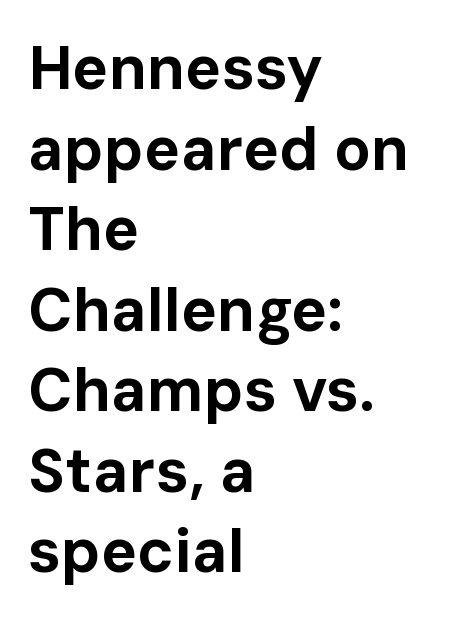
Q: Is the text bold? A: Yes.
Q: Is the text italic (slanted)? A: No, it is upright.
Q: Is the typeface a serif or a sans-serif typeface? A: Sans-serif.
Q: Is the text underlined? A: No.
Q: How is the paragraph aligned? A: Left-aligned.
Q: Is the spacing between letters normal or unusually wide? A: Normal.
Q: Is the spacing between lines tight, normal or loose? A: Normal.
Q: Width (condensed, normal, or wide)? A: Normal.
Q: Stroke contrast? A: Low.
Q: x-height? A: Medium.
Q: Monospaced? A: No.
